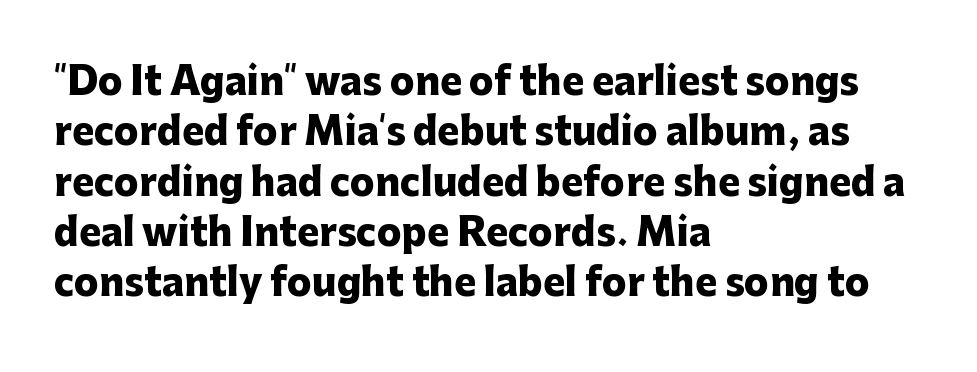
Look at the bottom of the vertical strokes: they stop flat, with no serifs. The lettering holds an erect, upright posture throughout. Rule under the text: the space is simply empty. The letterforms sit shoulder to shoulder at normal distance. You could not count columns in this text — the font is proportionally spaced.
